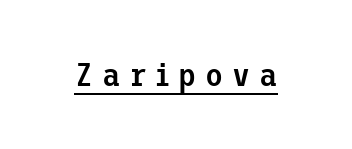
{"serif": "no", "italic": "no", "bold": "semi", "weight": "semibold", "width": "normal", "stroke_contrast": "low", "x_height": "medium", "underline": "yes", "letter_spacing": "wide", "letter_spacing_em": 0.27, "glyph_px": 33}
